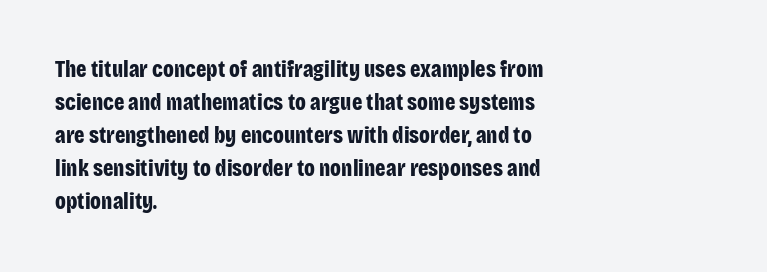
This sample keeps an unexceptional amount of space between lines. Strokes here are thick enough to call this a true bold. A student would call this left alignment; a typographer would say flush left, rag right. You can tell it's not italic because the verticals are truly vertical.
